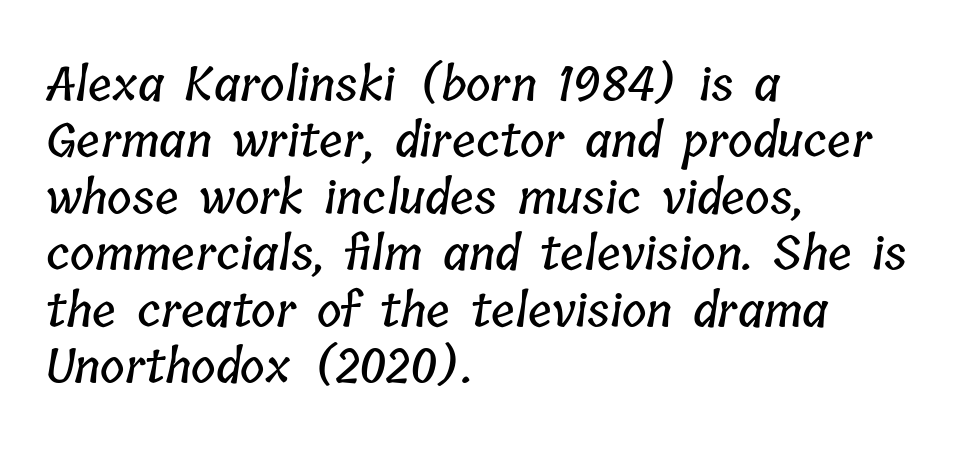
Q: Is the text underlined? A: No.
Q: How is the paragraph aligned? A: Left-aligned.
Q: Is the spacing between letters normal or unusually wide? A: Normal.
Q: Width (condensed, normal, or wide)? A: Condensed.
Q: Stroke contrast? A: Low.
Q: x-height? A: Medium.
Q: Monospaced? A: No.
